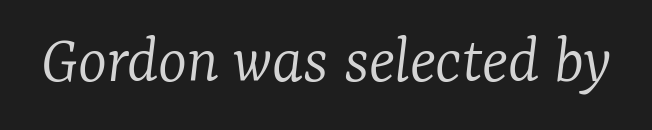
Q: Is the text bold? A: No.
Q: Is the text italic (slanted)? A: Yes, it leans right by about 7 degrees.
Q: Is the typeface a serif or a sans-serif typeface? A: Serif.
Q: Is the text underlined? A: No.
Q: Is the spacing between letters normal or unusually wide? A: Normal.
Q: Width (condensed, normal, or wide)? A: Normal.
Q: Stroke contrast? A: Low.
Q: x-height? A: Medium.
Q: Monospaced? A: No.
